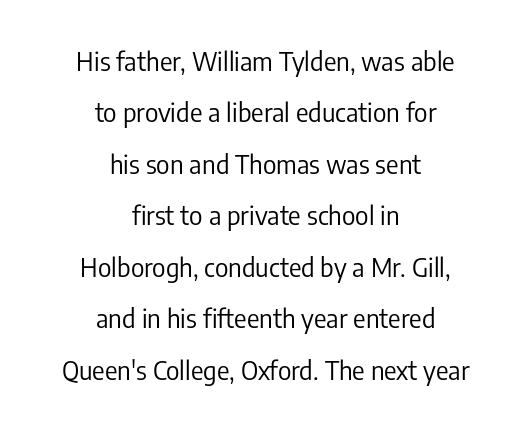
Unmarked baselines from the first word to the last. Is there any slant? The stems are plumb. No heavy texture on the line: the type isn't bold. Each word holds together tightly as a unit, with standard inter-letter gaps. Alignment: centered.
